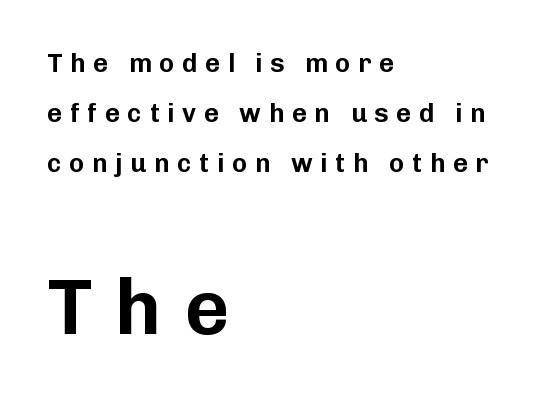
{"serif": "no", "italic": "no", "width": "normal", "stroke_contrast": "low", "x_height": "medium", "monospaced": "no", "underline": "no", "align": "left", "line_spacing": "loose", "line_spacing_ratio": 1.93, "letter_spacing": "wide", "letter_spacing_em": 0.29, "larger_block": "second", "size_ratio": 3.0, "glyph_px": 78}
